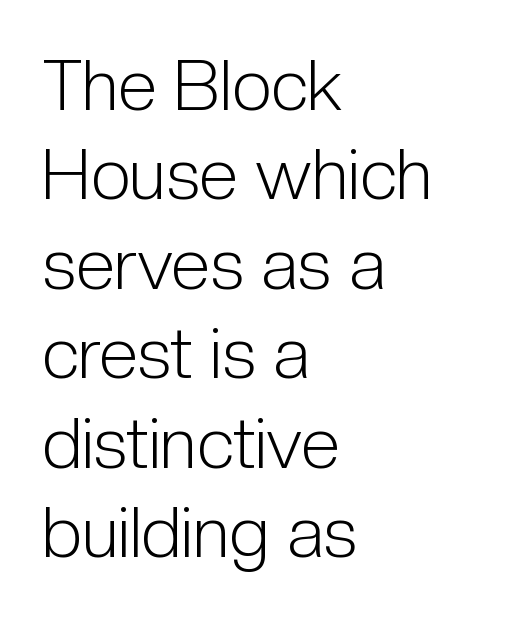
The image shows 71 px light, condensed sans-serif type, upright; set left-aligned, normal line spacing (1.26x), normal letter spacing, not underlined; low stroke contrast and a medium x-height.
